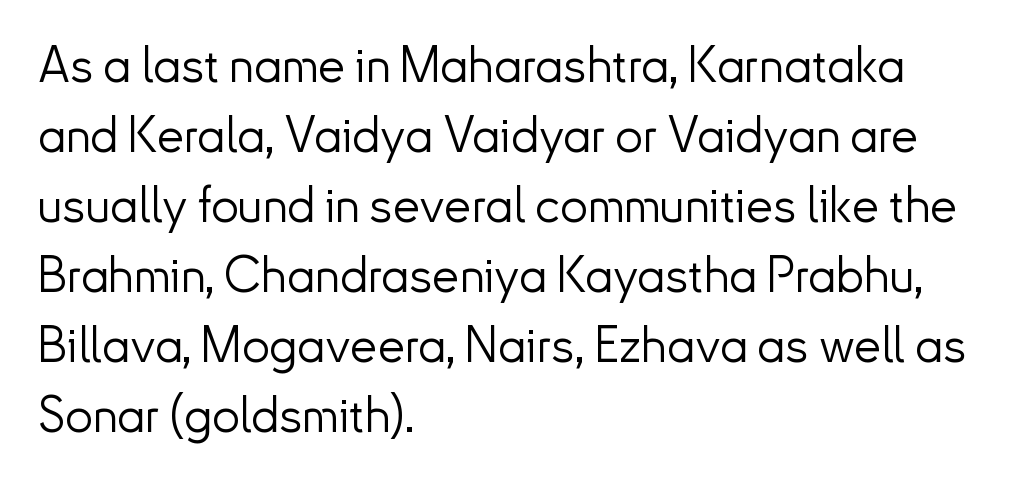
{"serif": "no", "italic": "no", "bold": "no", "weight": "light", "width": "normal", "stroke_contrast": "low", "x_height": "small", "monospaced": "no", "underline": "no", "align": "left", "line_spacing": "normal", "line_spacing_ratio": 1.43, "letter_spacing": "normal", "letter_spacing_em": 0.0, "glyph_px": 49}
